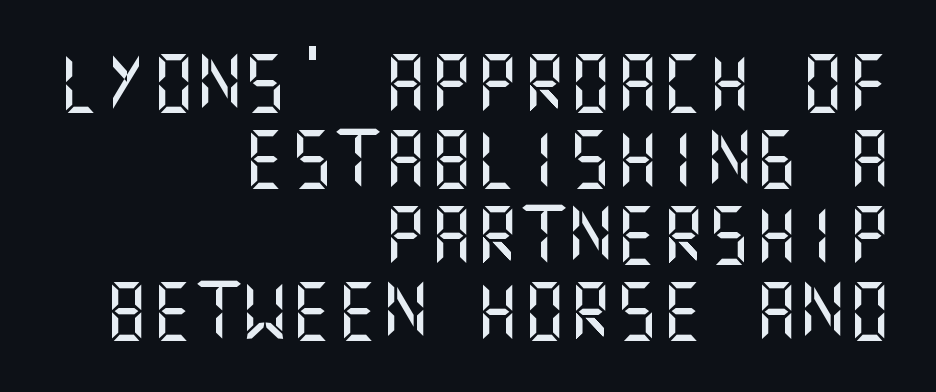
{"serif": "no", "italic": "no", "width": "normal", "stroke_contrast": "medium", "x_height": "large", "underline": "no", "align": "right", "line_spacing": "normal", "line_spacing_ratio": 1.31, "letter_spacing": "normal", "letter_spacing_em": 0.0, "glyph_px": 58}
